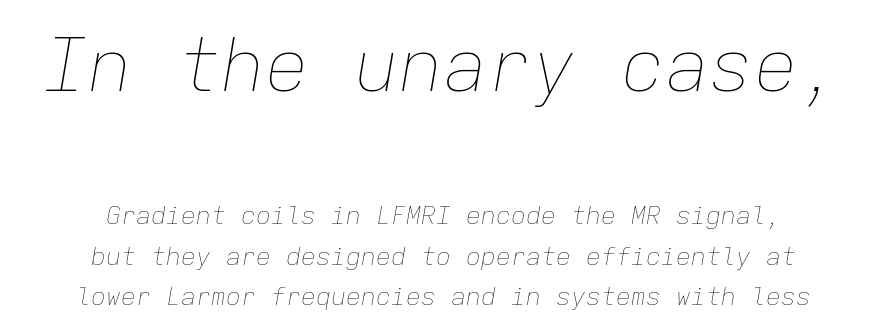
Q: Is the text bold? A: No.
Q: Is the text italic (slanted)? A: Yes, it leans right by about 9 degrees.
Q: Is the text underlined? A: No.
Q: How is the paragraph aligned? A: Centered.
Q: Is the spacing between letters normal or unusually wide? A: Normal.
Q: Is the spacing between lines tight, normal or loose? A: Normal.
Q: Which block of text is set in a larger size, the first (top) or the second (bottom)? A: The first (top) one.
Q: Width (condensed, normal, or wide)? A: Normal.
Q: Stroke contrast? A: Low.
Q: x-height? A: Medium.
Q: Monospaced? A: Yes.
